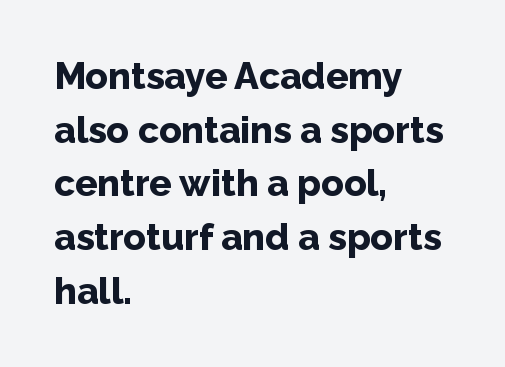
{"serif": "no", "italic": "no", "bold": "yes", "weight": "bold", "width": "normal", "stroke_contrast": "low", "x_height": "medium", "monospaced": "no", "underline": "no", "align": "left", "line_spacing": "normal", "line_spacing_ratio": 1.45, "letter_spacing": "normal", "letter_spacing_em": 0.0, "glyph_px": 37}
